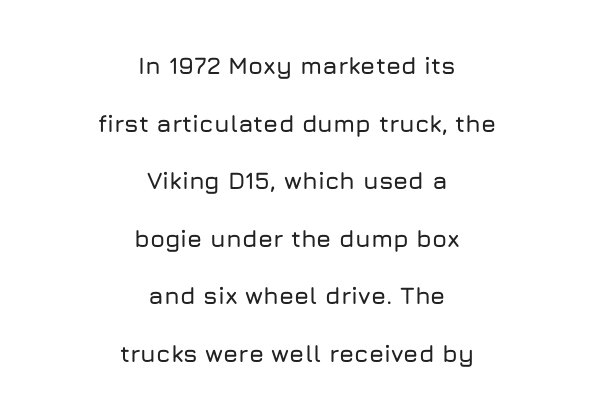
Q: Is the text italic (slanted)? A: No, it is upright.
Q: Is the text underlined? A: No.
Q: How is the paragraph aligned? A: Centered.
Q: Is the spacing between letters normal or unusually wide? A: Normal.
Q: Is the spacing between lines tight, normal or loose? A: Loose.
